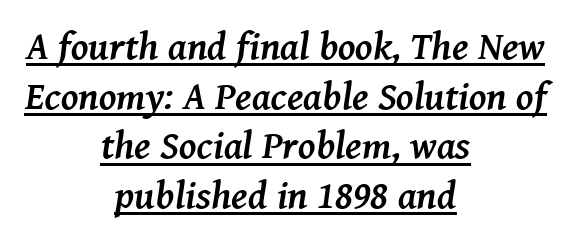
Does a line run under the words? Yes, clearly. The axis of the letterforms is tilted away from vertical. This block has exactly the height ordinary leading produces. Bold? Absolutely — the strokes are thick and heavy. The letters sit at their default tracking, neither squeezed nor spread. One-word summary of the alignment: center.
